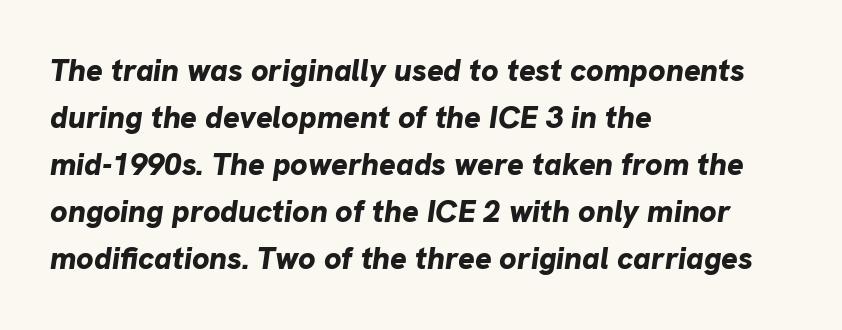
Q: Is the text bold? A: Yes.
Q: Is the text italic (slanted)? A: Yes, it leans right by about 8 degrees.
Q: Is the text underlined? A: No.
Q: How is the paragraph aligned? A: Left-aligned.
Q: Is the spacing between letters normal or unusually wide? A: Normal.
Q: Is the spacing between lines tight, normal or loose? A: Normal.
Q: Width (condensed, normal, or wide)? A: Normal.
Q: Stroke contrast? A: Low.
Q: x-height? A: Medium.
Q: Monospaced? A: No.
